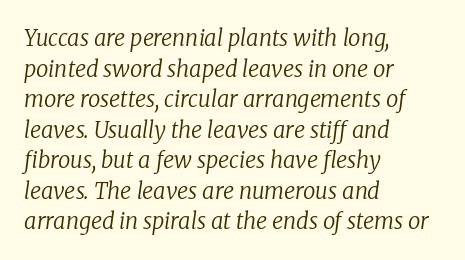
Q: Is the text bold? A: No.
Q: Is the text italic (slanted)? A: Yes, it leans right by about 8 degrees.
Q: Is the text underlined? A: No.
Q: How is the paragraph aligned? A: Left-aligned.
Q: Is the spacing between letters normal or unusually wide? A: Normal.
Q: Is the spacing between lines tight, normal or loose? A: Normal.
